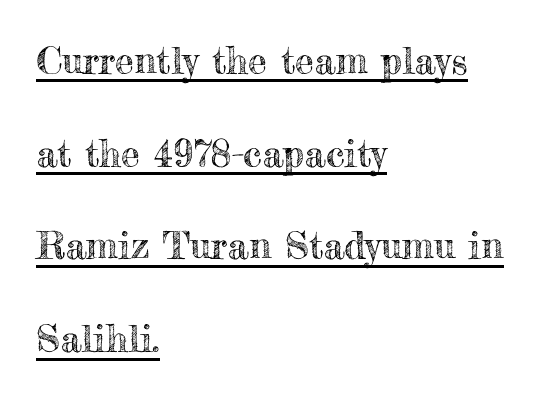
Q: Is the text italic (slanted)? A: No, it is upright.
Q: Is the text underlined? A: Yes.
Q: How is the paragraph aligned? A: Left-aligned.
Q: Is the spacing between letters normal or unusually wide? A: Normal.
Q: Is the spacing between lines tight, normal or loose? A: Loose.
Q: Width (condensed, normal, or wide)? A: Normal.
Q: x-height? A: Small.
Q: Monospaced? A: No.
